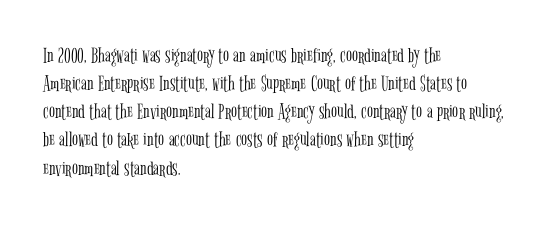
Q: Is the text bold? A: No.
Q: Is the text italic (slanted)? A: No, it is upright.
Q: Is the text underlined? A: No.
Q: How is the paragraph aligned? A: Left-aligned.
Q: Is the spacing between letters normal or unusually wide? A: Normal.
Q: Is the spacing between lines tight, normal or loose? A: Normal.
